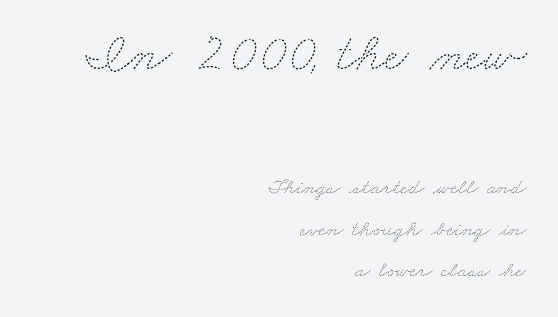
Q: Is the text bold? A: No.
Q: Is the text underlined? A: No.
Q: How is the paragraph aligned? A: Right-aligned.
Q: Is the spacing between letters normal or unusually wide? A: Normal.
Q: Is the spacing between lines tight, normal or loose? A: Loose.
Q: Which block of text is set in a larger size, the first (top) or the second (bottom)? A: The first (top) one.
Q: Width (condensed, normal, or wide)? A: Wide.
Q: Stroke contrast? A: Medium.
Q: x-height? A: Small.
Q: Monospaced? A: No.
